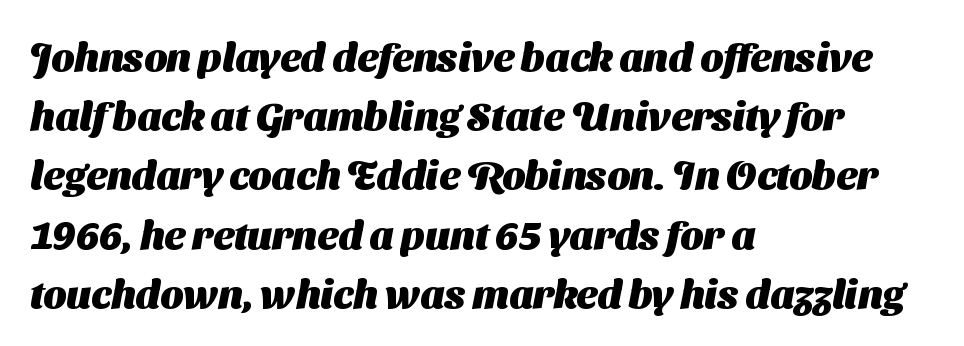
The image shows 40 px heavy sans-serif type; set left-aligned, normal line spacing (1.48x), normal letter spacing, not underlined; medium stroke contrast and a medium x-height.
